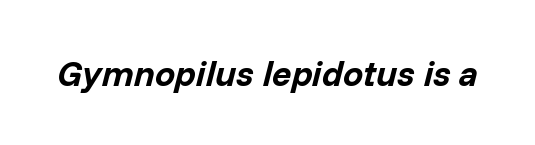
{"italic": "yes", "lean": "right", "slant_degrees": 14, "bold": "yes", "weight": "bold", "width": "normal", "stroke_contrast": "low", "x_height": "medium", "monospaced": "no", "underline": "no", "letter_spacing": "normal", "letter_spacing_em": 0.0, "glyph_px": 36}
